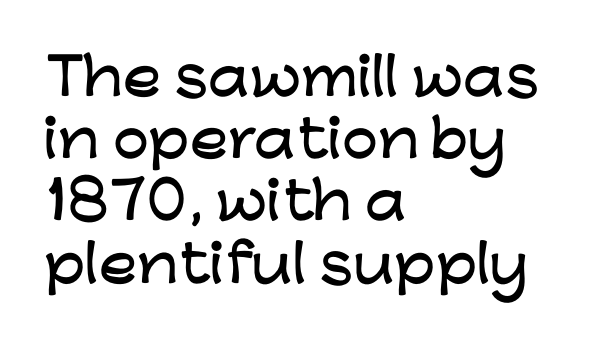
{"serif": "no", "italic": "no", "width": "wide", "stroke_contrast": "low", "x_height": "medium", "monospaced": "no", "underline": "no", "align": "left", "line_spacing_ratio": 1.22, "letter_spacing": "normal", "letter_spacing_em": 0.0, "glyph_px": 51}
